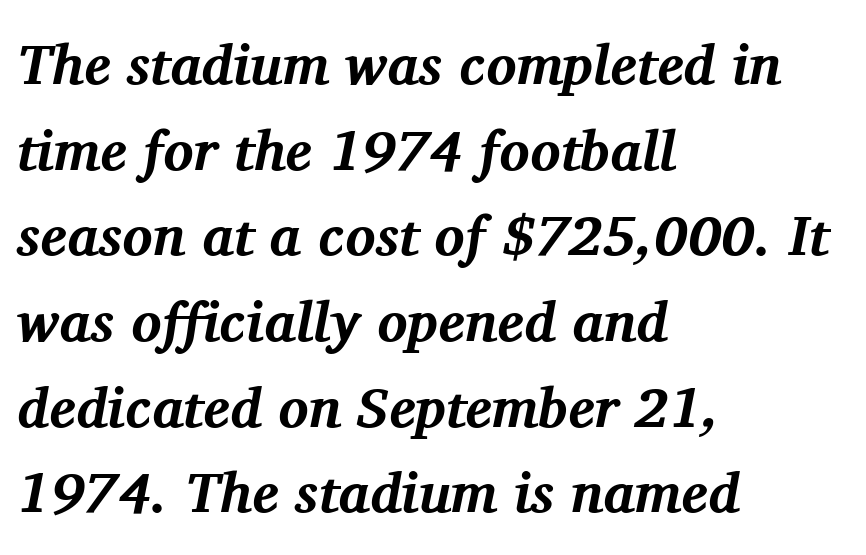
Q: Is the text bold? A: Yes.
Q: Is the text italic (slanted)? A: Yes, it leans right by about 11 degrees.
Q: Is the typeface a serif or a sans-serif typeface? A: Serif.
Q: Is the text underlined? A: No.
Q: How is the paragraph aligned? A: Left-aligned.
Q: Is the spacing between letters normal or unusually wide? A: Normal.
Q: Is the spacing between lines tight, normal or loose? A: Normal.
Q: Width (condensed, normal, or wide)? A: Normal.
Q: Stroke contrast? A: Medium.
Q: x-height? A: Medium.
Q: Monospaced? A: No.
